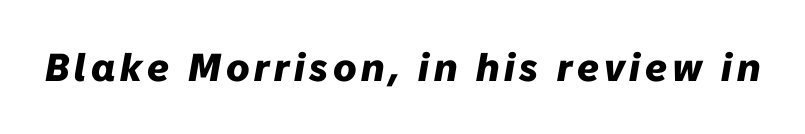
The image shows 39 px heavy type, italic (leaning right); set not underlined; low stroke contrast and a medium x-height.
